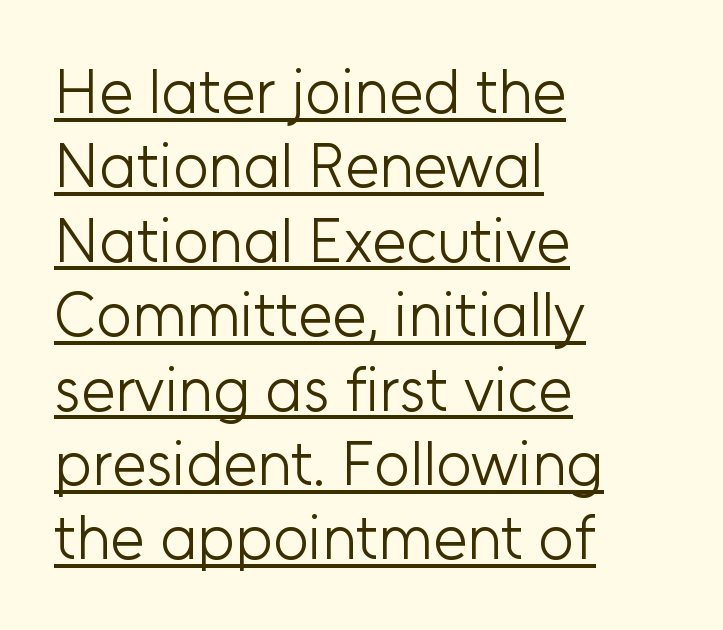
The rag falls on the right side of this text block. Compared with undecorated copy, this sample adds a rule below the words. Glyph-to-glyph distance matches everyday printed text. In terms of posture, this sample is upright. The rendering uses natural spacing where letterforms have individual widths. A sans-serif font was chosen for this passage.
